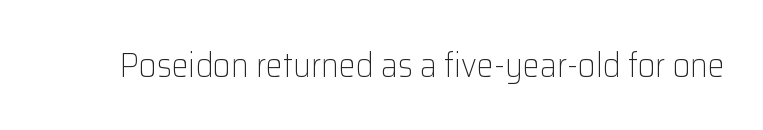
The image shows 34 px light sans-serif type, upright; set normal letter spacing, not underlined; low stroke contrast and a medium x-height.
